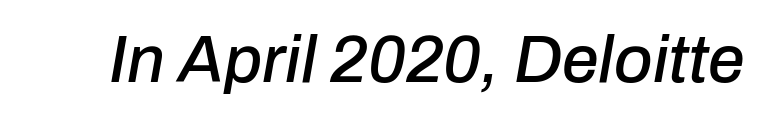
Clear beneath every line of the passage. Looks like regular typesetting: each glyph gets only the width it needs. A typesetter would call this zero additional tracking. Quick note: italic.
